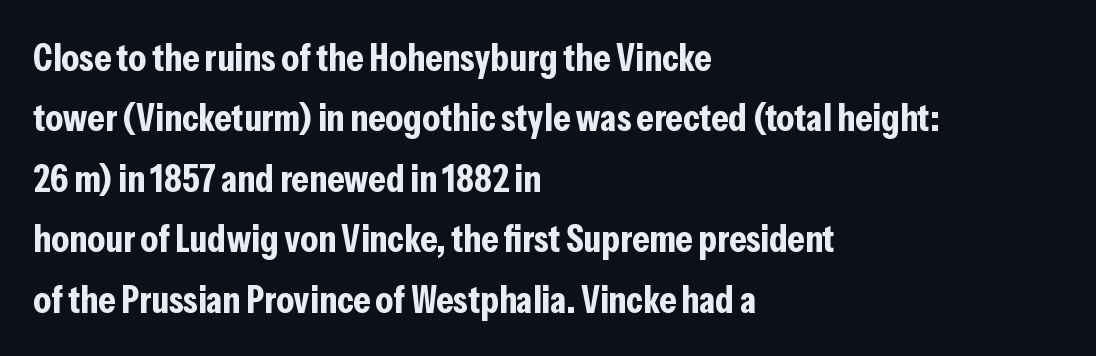
If you drew a line through each stem, it would be perfectly vertical. The letters are bold, with thick, heavy strokes. Descenders are the only things crossing below the line. Unlike a traditional serif, this face leaves its strokes unadorned.
